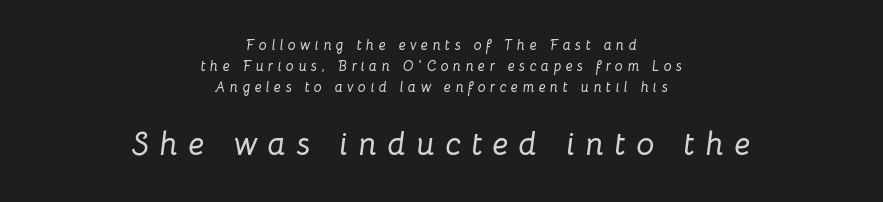
The image shows 32 px text type, italic (leaning right); set centered, normal line spacing (1.49x), unusually wide letter spacing (+0.32 em), not underlined; the second (bottom) block is 2.29x larger; low stroke contrast and a medium x-height.
